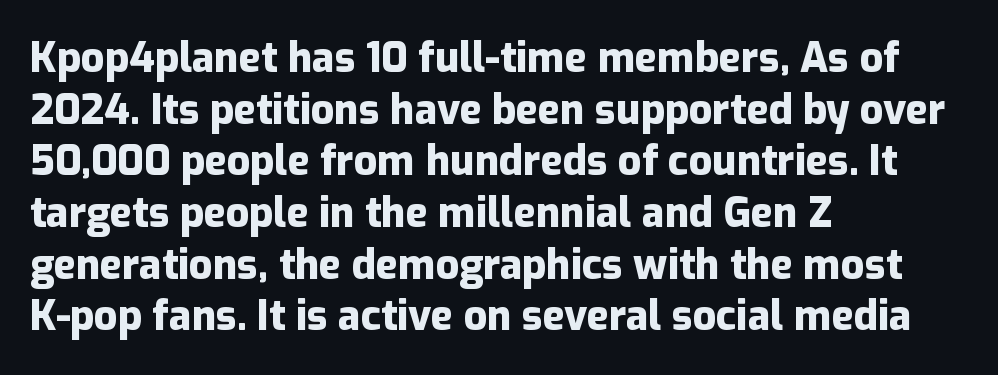
The image shows 41 px heavy sans-serif type, upright; set left-aligned, normal line spacing (1.26x), normal letter spacing, not underlined; low stroke contrast and a medium x-height.
